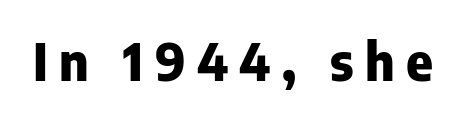
Every character sits straight up, as roman type does. How are the letters spaced? Widely, with obvious added tracking. The typeface chosen for these lines omits serifs. The foot of each line stays bare and open.
